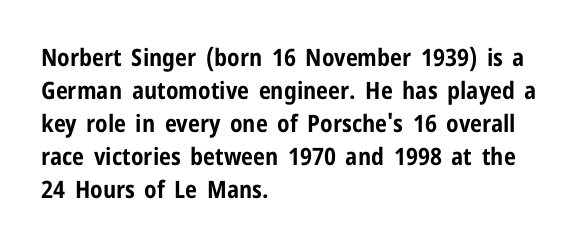
Q: Is the text bold? A: Yes.
Q: Is the text italic (slanted)? A: No, it is upright.
Q: Is the text underlined? A: No.
Q: How is the paragraph aligned? A: Left-aligned.
Q: Is the spacing between letters normal or unusually wide? A: Normal.
Q: Is the spacing between lines tight, normal or loose? A: Normal.
